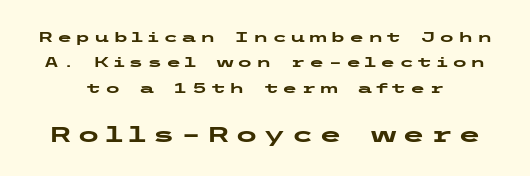
This is roman type, the default non-slanted kind. Typesetter's note: full bold, strokes at maximum text heaviness. Block two is the big one; block one sits smaller above it. You could only call the tracking loose — the letters float apart.
